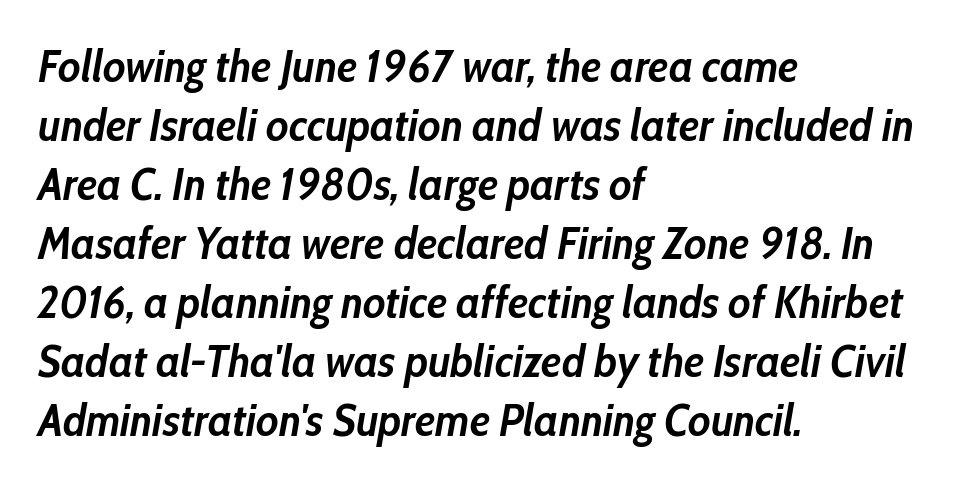
The image shows 45 px semibold, condensed type, italic (leaning right); set left-aligned, normal line spacing (1.31x), normal letter spacing, not underlined; low stroke contrast and a medium x-height.
